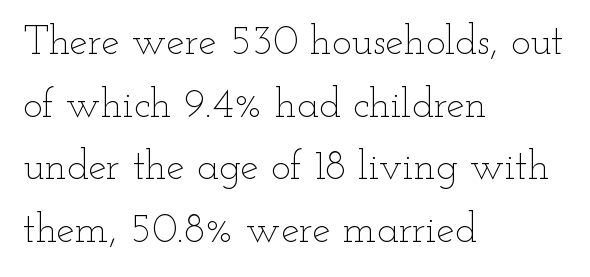
{"italic": "no", "bold": "no", "weight": "thin", "width": "wide", "stroke_contrast": "low", "x_height": "small", "monospaced": "no", "underline": "no", "align": "left", "line_spacing": "normal", "line_spacing_ratio": 1.53, "letter_spacing": "normal", "letter_spacing_em": 0.0, "glyph_px": 41}
